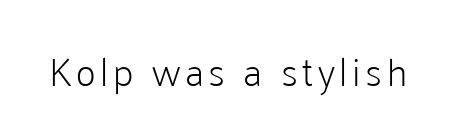
Looks like regular typesetting: each glyph gets only the width it needs. Style check: upright. The strip under each line holds only bare page. Stems and bowls with no extra thickness — not bold. Font category for this specimen: sans-serif.
